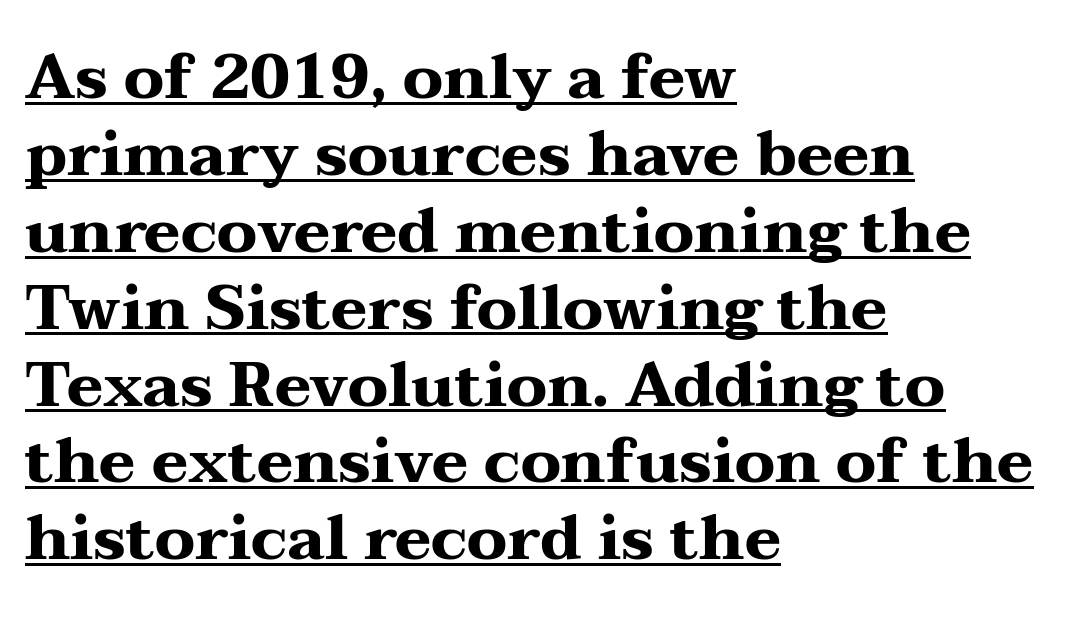
{"serif": "yes", "italic": "no", "bold": "yes", "weight": "heavy", "width": "wide", "stroke_contrast": "medium", "x_height": "medium", "monospaced": "no", "underline": "yes", "align": "left", "line_spacing_ratio": 1.24, "letter_spacing": "normal", "letter_spacing_em": 0.0, "glyph_px": 62}
